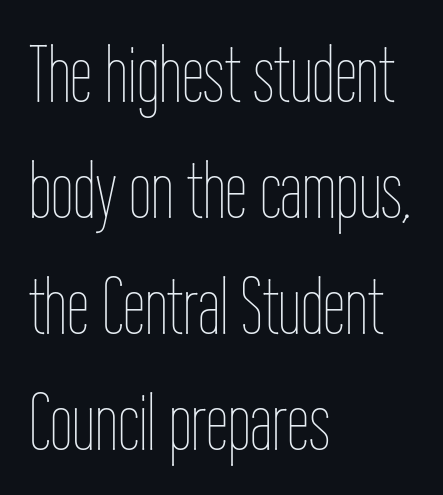
{"italic": "no", "bold": "no", "weight": "thin", "width": "condensed", "stroke_contrast": "low", "x_height": "medium", "monospaced": "no", "underline": "no", "align": "left", "line_spacing": "normal", "line_spacing_ratio": 1.45, "letter_spacing": "normal", "letter_spacing_em": 0.0, "glyph_px": 80}
